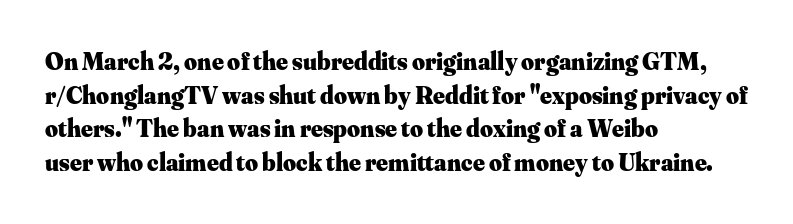
Q: Is the text bold? A: Yes.
Q: Is the text italic (slanted)? A: No, it is upright.
Q: Is the text underlined? A: No.
Q: How is the paragraph aligned? A: Left-aligned.
Q: Is the spacing between letters normal or unusually wide? A: Normal.
Q: Is the spacing between lines tight, normal or loose? A: Normal.
